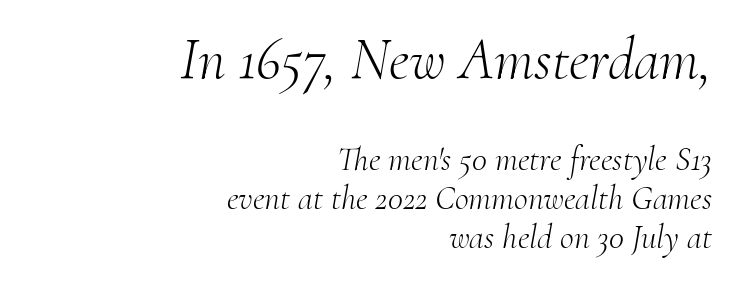
The image shows 59 px light serif type, italic (leaning right); set right-aligned, tight line spacing (1.15x), normal letter spacing, not underlined; the first (top) block is 1.74x larger; medium stroke contrast and a small x-height.
